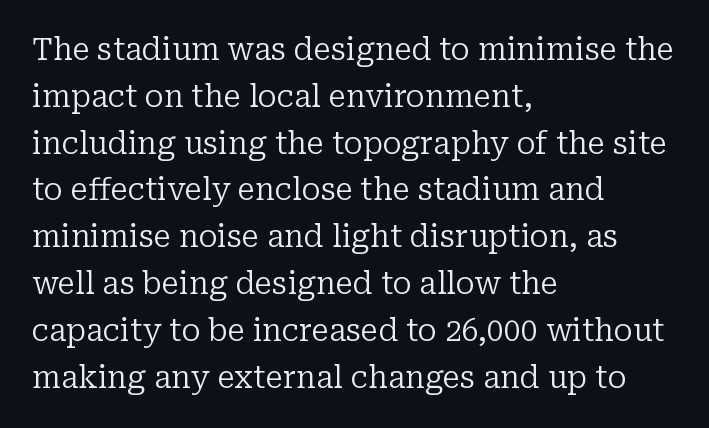
{"serif": "yes", "italic": "no", "bold": "no", "weight": "regular", "width": "normal", "stroke_contrast": "low", "x_height": "medium", "monospaced": "no", "underline": "no", "align": "left", "line_spacing": "normal", "line_spacing_ratio": 1.56, "letter_spacing": "normal", "letter_spacing_em": 0.0, "glyph_px": 30}
